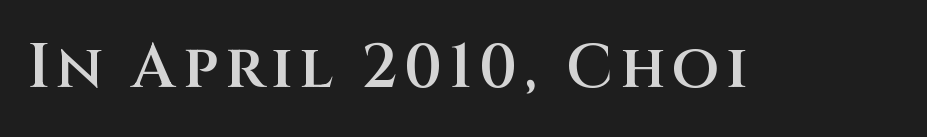
Grotesque or geometric, the face here clearly has no serifs. The zone under the glyphs is completely vacant. No italicization has been applied; the sample stays upright. A fair bit of extra ink — the face is semibold, not bold.
